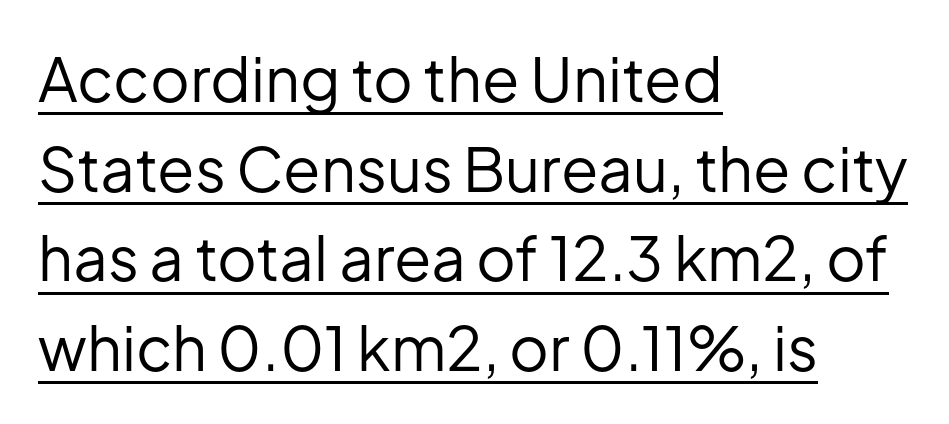
Q: Is the text bold? A: No.
Q: Is the text italic (slanted)? A: No, it is upright.
Q: Is the typeface a serif or a sans-serif typeface? A: Sans-serif.
Q: Is the text underlined? A: Yes.
Q: How is the paragraph aligned? A: Left-aligned.
Q: Is the spacing between letters normal or unusually wide? A: Normal.
Q: Is the spacing between lines tight, normal or loose? A: Normal.
Q: Width (condensed, normal, or wide)? A: Normal.
Q: Stroke contrast? A: Low.
Q: x-height? A: Medium.
Q: Monospaced? A: No.
